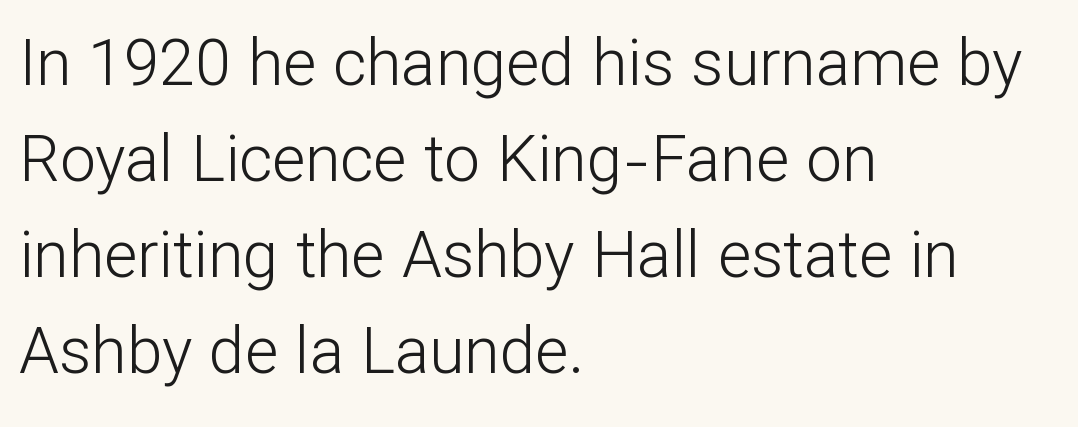
Q: Is the text bold? A: No.
Q: Is the text italic (slanted)? A: No, it is upright.
Q: Is the typeface a serif or a sans-serif typeface? A: Sans-serif.
Q: Is the text underlined? A: No.
Q: How is the paragraph aligned? A: Left-aligned.
Q: Is the spacing between letters normal or unusually wide? A: Normal.
Q: Is the spacing between lines tight, normal or loose? A: Normal.
Q: Width (condensed, normal, or wide)? A: Normal.
Q: Stroke contrast? A: Low.
Q: x-height? A: Medium.
Q: Monospaced? A: No.
